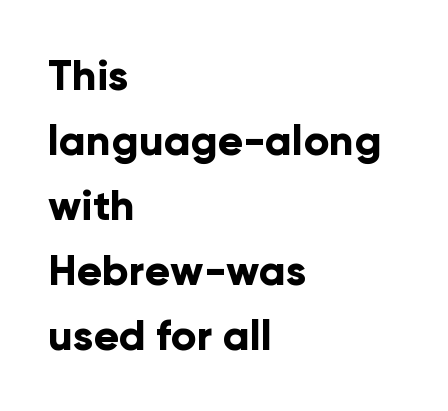
The face used here is proportionally spaced, like ordinary book or web type. In terms of weight, the rendering is a true, heavy bold. This is roman type, the default non-slanted kind. If you measured baseline to baseline, you'd find a middling distance.
